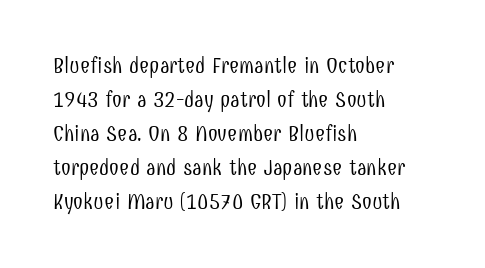
These lines stack with their left ends in a neat column. Any mark beneath the type? The region is blank. Short note: letters normally spaced. The type sits square on the baseline with zero lean.
